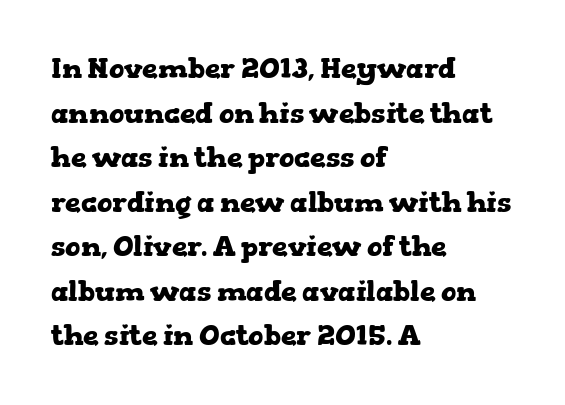
Notice how the passage keeps a crisp vertical edge on the left only. Old-style or modern, the face here clearly has serifs. How would I describe the line gaps? Plain and ordinary. Style check: upright.
